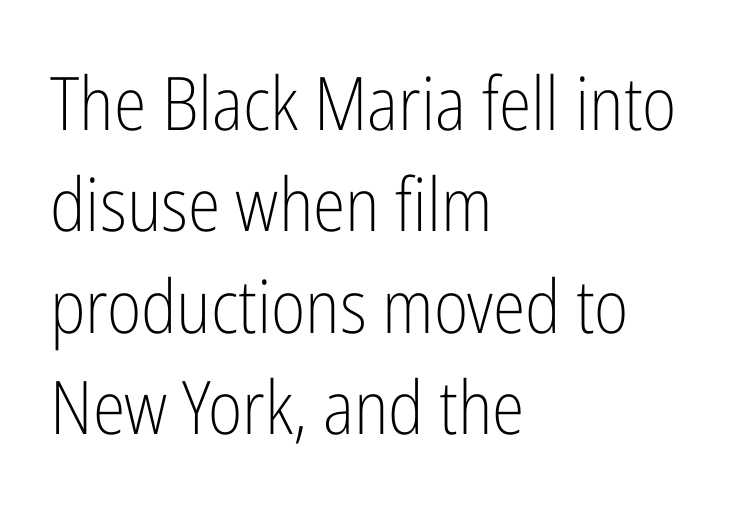
The image shows 74 px light, condensed sans-serif type, upright; set left-aligned, normal line spacing (1.37x), normal letter spacing, not underlined; low stroke contrast and a medium x-height.
